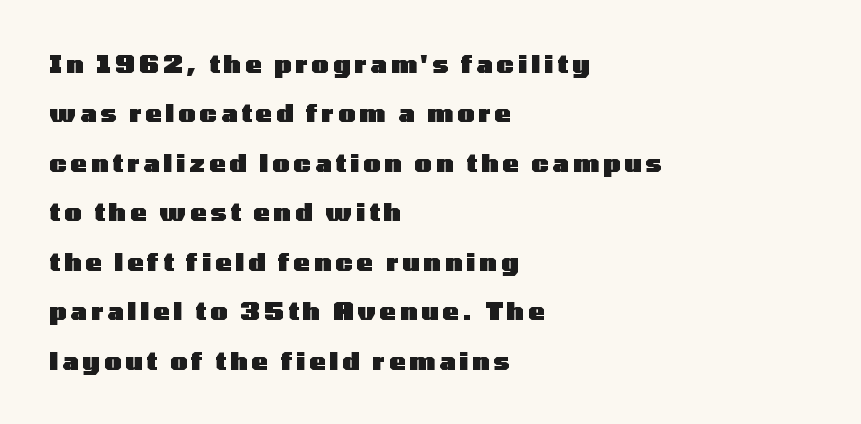
The image shows 24 px bold type, upright; set left-aligned, loose line spacing (2.06x), not underlined.
